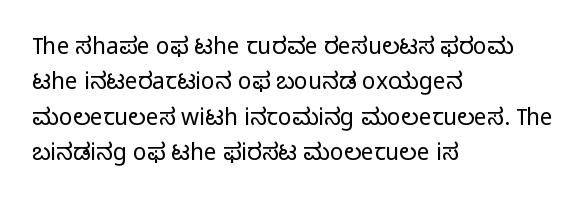
Q: Is the text bold? A: No.
Q: Is the text italic (slanted)? A: No, it is upright.
Q: Is the text underlined? A: No.
Q: How is the paragraph aligned? A: Left-aligned.
Q: Is the spacing between letters normal or unusually wide? A: Normal.
Q: Is the spacing between lines tight, normal or loose? A: Normal.
